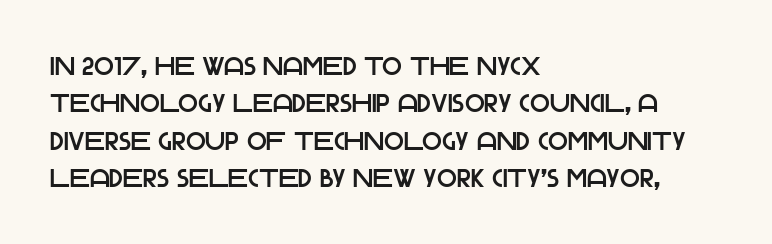
A typesetter would call this zero additional tracking. The string is rendered with underlining switched off. Reading down the block, your eye returns to a fixed left position each line. The lines sit at an ordinary, default distance from one another.
